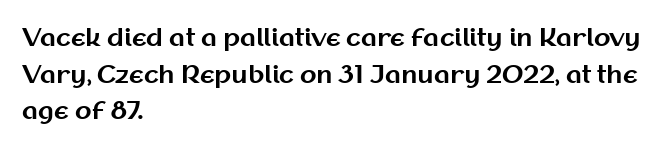
{"italic": "no", "bold": "yes", "underline": "no", "align": "left", "line_spacing": "normal", "line_spacing_ratio": 1.53, "letter_spacing": "normal", "letter_spacing_em": 0.0, "glyph_px": 24}
